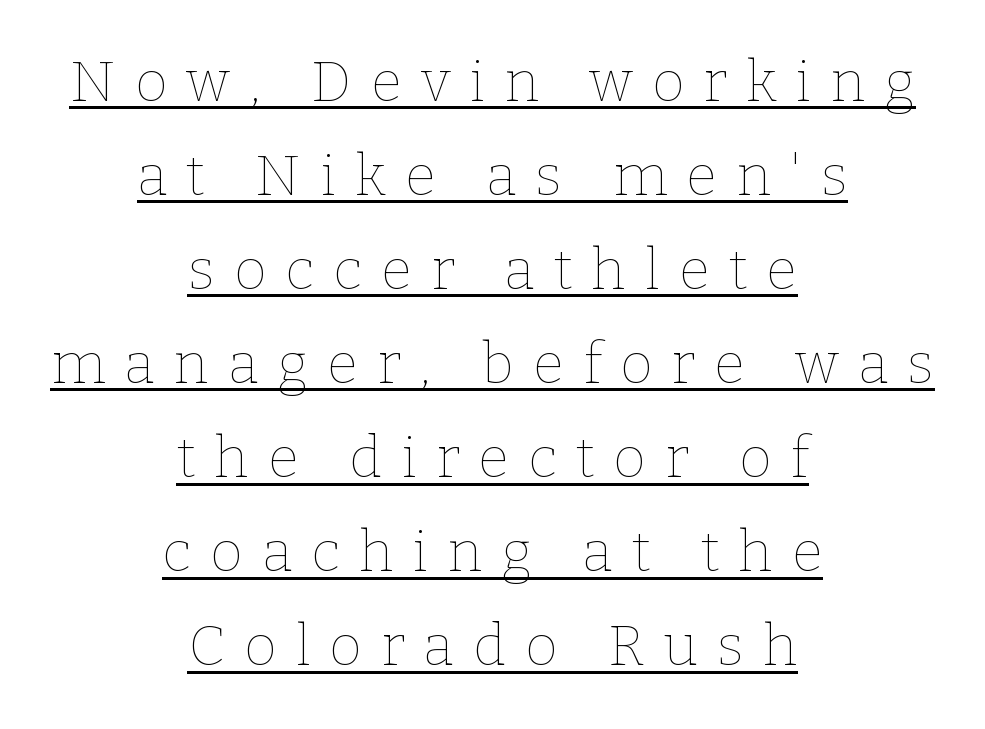
Q: Is the text bold? A: No.
Q: Is the text italic (slanted)? A: No, it is upright.
Q: Is the text underlined? A: Yes.
Q: How is the paragraph aligned? A: Centered.
Q: Is the spacing between letters normal or unusually wide? A: Unusually wide.
Q: Is the spacing between lines tight, normal or loose? A: Normal.
Q: Width (condensed, normal, or wide)? A: Normal.
Q: Stroke contrast? A: Low.
Q: x-height? A: Medium.
Q: Monospaced? A: No.
